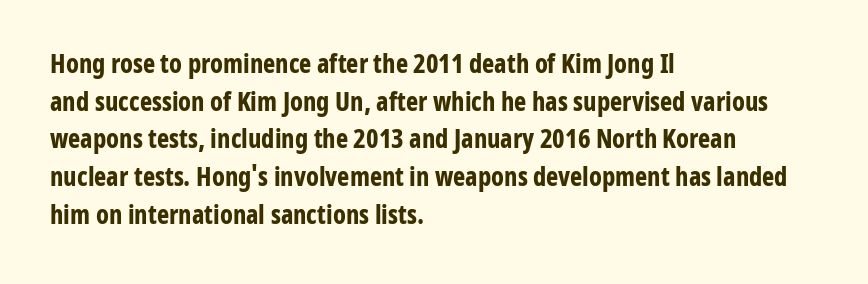
The image shows 26 px bold type, upright; set left-aligned, normal line spacing (1.45x), normal letter spacing, not underlined.
